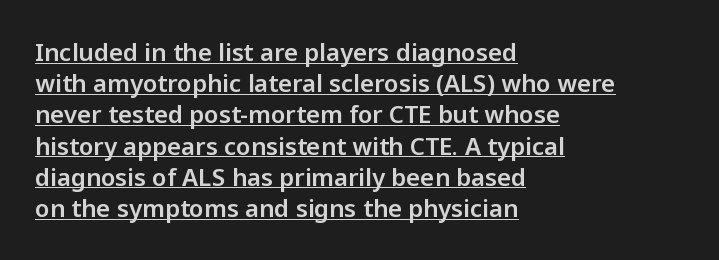
The setting favours the left margin, as ordinary paragraphs usually do. Does the lettering tilt? It doesn't — this is upright. Every word sits above its own underline. Spacing between characters is what you'd get straight out of the box. Vertically, the passage feels balanced, rows spaced as you'd expect.
